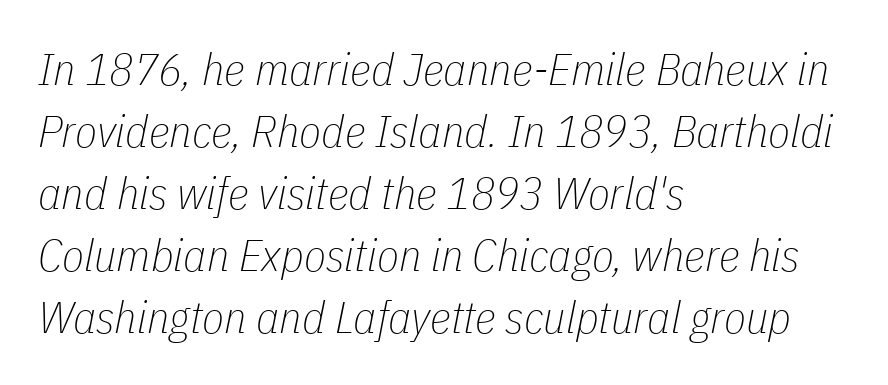
{"italic": "yes", "lean": "right", "slant_degrees": 11, "bold": "no", "weight": "thin", "width": "condensed", "stroke_contrast": "low", "x_height": "medium", "monospaced": "no", "underline": "no", "align": "left", "line_spacing": "normal", "line_spacing_ratio": 1.38, "letter_spacing": "normal", "letter_spacing_em": 0.0, "glyph_px": 45}
